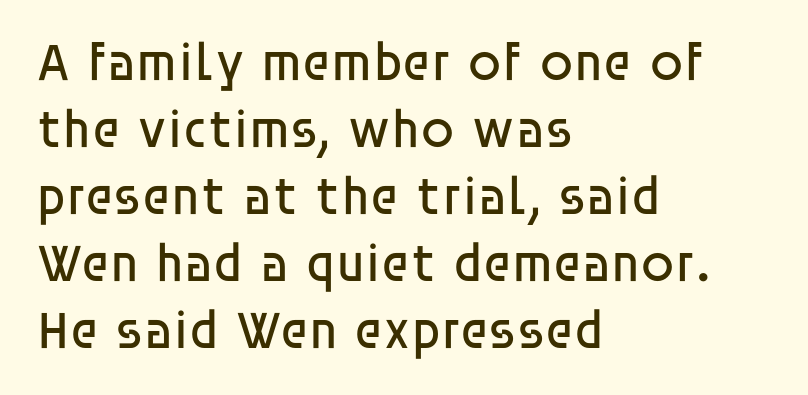
Q: Is the text bold? A: No.
Q: Is the text italic (slanted)? A: No, it is upright.
Q: Is the typeface a serif or a sans-serif typeface? A: Sans-serif.
Q: Is the text underlined? A: No.
Q: How is the paragraph aligned? A: Left-aligned.
Q: Is the spacing between letters normal or unusually wide? A: Normal.
Q: Width (condensed, normal, or wide)? A: Normal.
Q: Stroke contrast? A: Low.
Q: x-height? A: Large.
Q: Monospaced? A: No.
